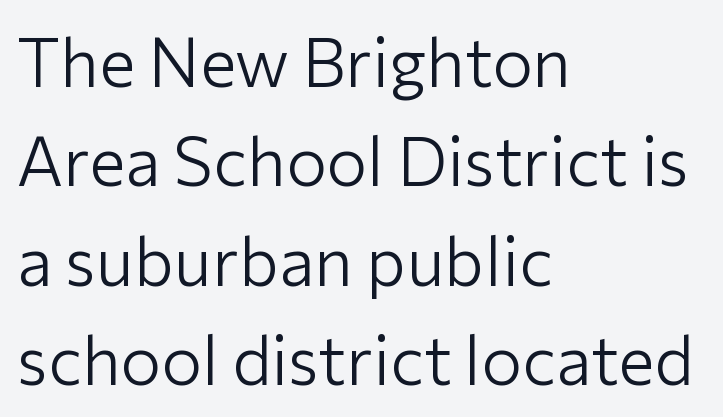
Q: Is the text bold? A: No.
Q: Is the text italic (slanted)? A: No, it is upright.
Q: Is the typeface a serif or a sans-serif typeface? A: Sans-serif.
Q: Is the text underlined? A: No.
Q: How is the paragraph aligned? A: Left-aligned.
Q: Is the spacing between letters normal or unusually wide? A: Normal.
Q: Is the spacing between lines tight, normal or loose? A: Normal.
Q: Width (condensed, normal, or wide)? A: Normal.
Q: Stroke contrast? A: Low.
Q: x-height? A: Medium.
Q: Monospaced? A: No.
